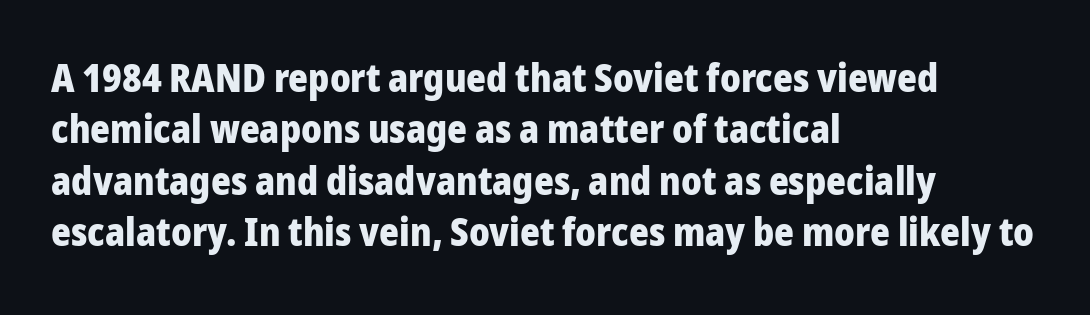
Is the block centered? No — it sits flush against the left margin. This sample uses an upright cut, with every glyph sitting square on the baseline. This rendering leaves character spacing at its baseline value. Typographically, this falls in the sans-serif category. Glance below the letters and you will spot only blank space. Notice how descenders clear the ascenders below comfortably — that's standard leading.
